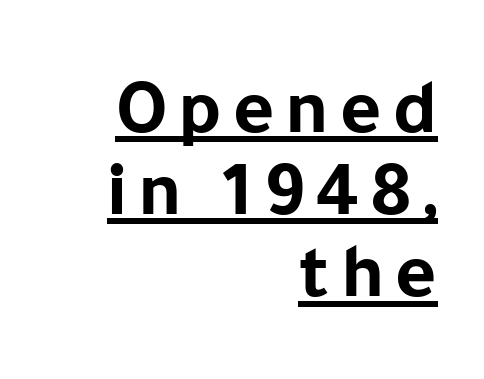
The image shows 79 px bold sans-serif type, upright; set right-aligned, tight line spacing (1.04x), underlined; low stroke contrast and a medium x-height.
